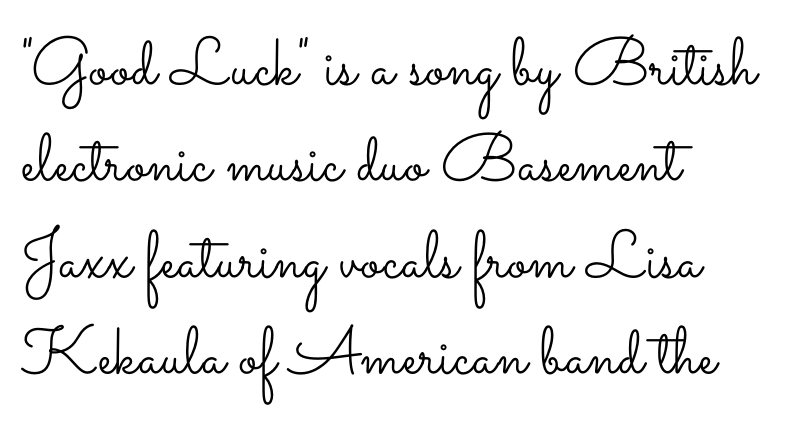
Q: Is the text bold? A: No.
Q: Is the text italic (slanted)? A: Yes.
Q: Is the text underlined? A: No.
Q: How is the paragraph aligned? A: Left-aligned.
Q: Is the spacing between letters normal or unusually wide? A: Normal.
Q: Is the spacing between lines tight, normal or loose? A: Normal.
Q: Width (condensed, normal, or wide)? A: Wide.
Q: Stroke contrast? A: Low.
Q: x-height? A: Small.
Q: Monospaced? A: No.
